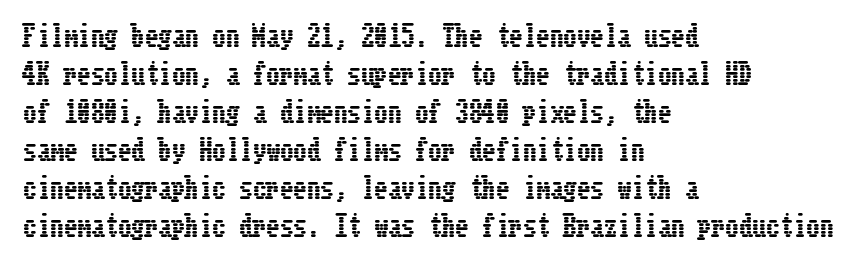
The image shows 27 px text type, upright; set left-aligned, normal line spacing (1.41x), normal letter spacing, not underlined.
